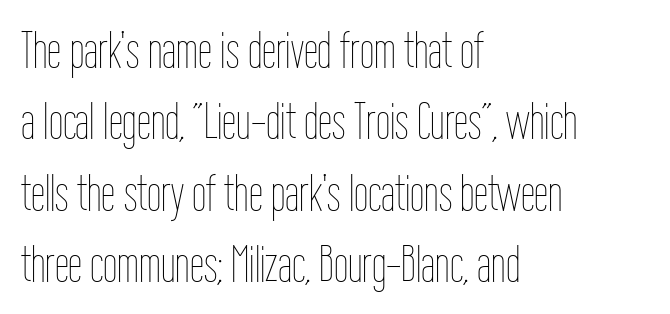
A typesetter would call this proportional, since set widths differ per character. The font sits on the lighter half of the weight spectrum, regular included. In CSS terms this would be text-align: left. You can tell it's not italic because the verticals are truly vertical. This rendering features lettering with no underline.
